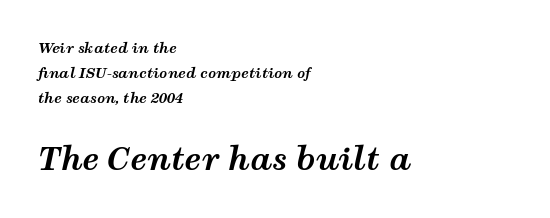
{"italic": "yes", "lean": "right", "slant_degrees": 12, "bold": "yes", "weight": "bold", "width": "wide", "stroke_contrast": "medium", "x_height": "medium", "monospaced": "no", "underline": "no", "align": "left", "line_spacing_ratio": 1.78, "letter_spacing": "normal", "letter_spacing_em": 0.0, "larger_block": "second", "size_ratio": 2.21, "glyph_px": 31}
